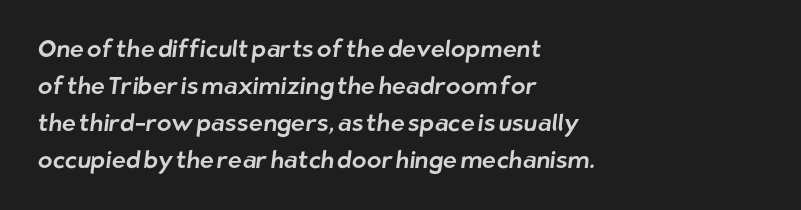
The space beneath each line is pristine and unruled. Nobody touched the tracking dial on this one. One-word summary of the alignment: left. The vertical gap from one line to the next is medium.
